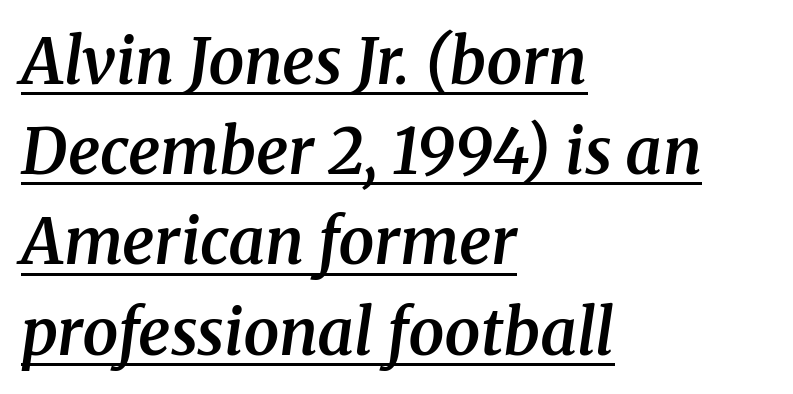
The image shows 64 px semibold serif type, italic (leaning right); set left-aligned, normal line spacing (1.41x), normal letter spacing, underlined; medium stroke contrast and a medium x-height.
